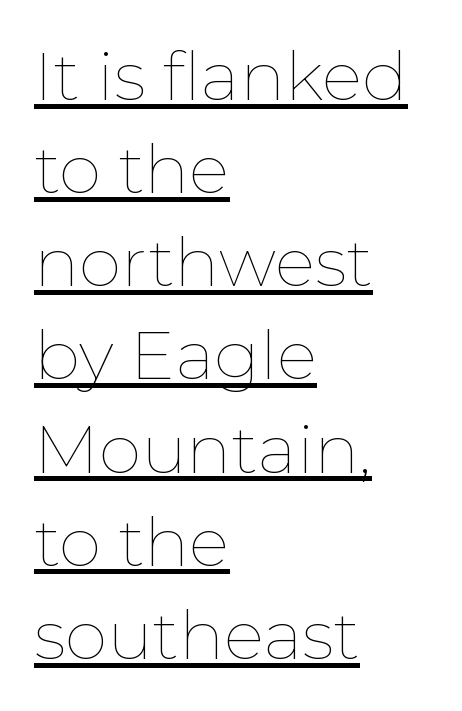
The image shows 68 px thin type, upright; set left-aligned, normal line spacing (1.37x), normal letter spacing, underlined; low stroke contrast and a medium x-height.
